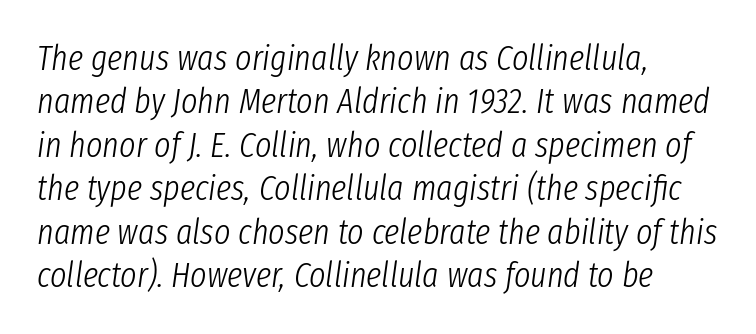
You could not count columns in this text — the font is proportionally spaced. The rendering anchors every line to the left-hand side. Compared with a typical body face, this is equally light or lighter still. Letter spacing: default. The words here are not underlined. Designer's note — italics engaged.
